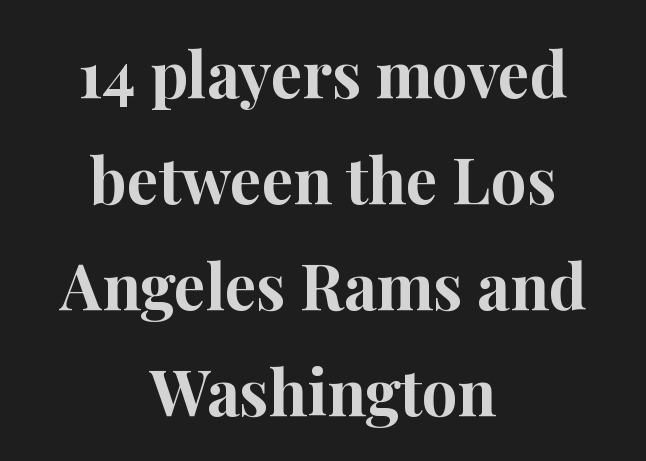
{"serif": "yes", "italic": "no", "bold": "yes", "weight": "bold", "width": "normal", "stroke_contrast": "high", "x_height": "medium", "monospaced": "no", "underline": "no", "align": "center", "line_spacing": "normal", "line_spacing_ratio": 1.68, "letter_spacing": "normal", "letter_spacing_em": 0.0, "glyph_px": 63}
